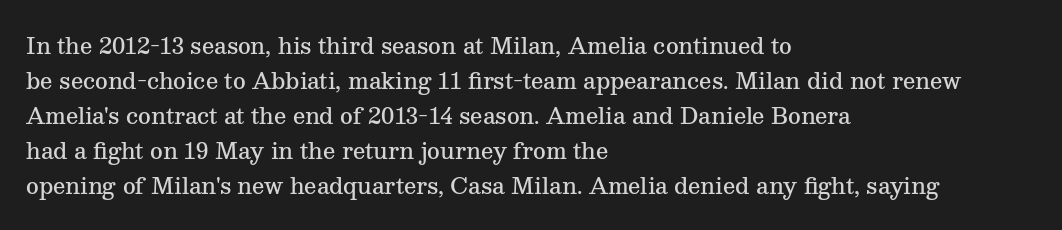
Rows of type keep a routine distance in the vertical direction. Tracking here is standard; glyphs follow each other at the usual distance. Ascenders rise straight up at ninety degrees. A fair bit of extra ink — the face is semibold, not bold.
